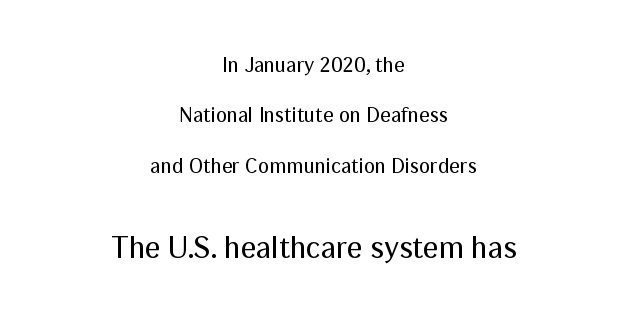
Q: Is the text bold? A: No.
Q: Is the text italic (slanted)? A: No, it is upright.
Q: Is the typeface a serif or a sans-serif typeface? A: Sans-serif.
Q: Is the text underlined? A: No.
Q: How is the paragraph aligned? A: Centered.
Q: Is the spacing between letters normal or unusually wide? A: Normal.
Q: Is the spacing between lines tight, normal or loose? A: Loose.
Q: Which block of text is set in a larger size, the first (top) or the second (bottom)? A: The second (bottom) one.
Q: Width (condensed, normal, or wide)? A: Normal.
Q: Stroke contrast? A: Medium.
Q: x-height? A: Medium.
Q: Monospaced? A: No.
